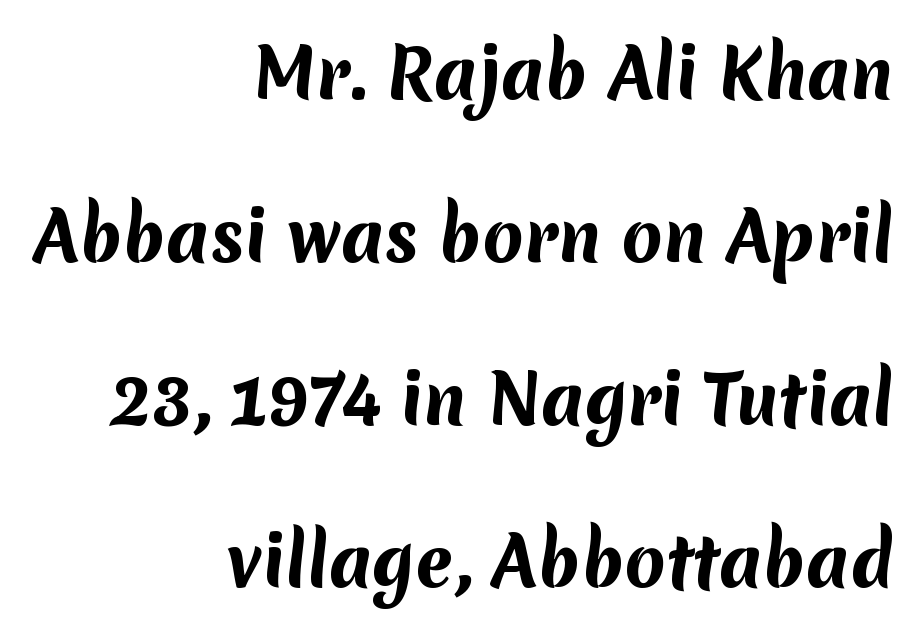
Q: Is the text bold? A: Yes.
Q: Is the typeface a serif or a sans-serif typeface? A: Sans-serif.
Q: Is the text underlined? A: No.
Q: How is the paragraph aligned? A: Right-aligned.
Q: Is the spacing between letters normal or unusually wide? A: Normal.
Q: Is the spacing between lines tight, normal or loose? A: Loose.
Q: Width (condensed, normal, or wide)? A: Normal.
Q: Stroke contrast? A: Medium.
Q: x-height? A: Medium.
Q: Monospaced? A: No.
